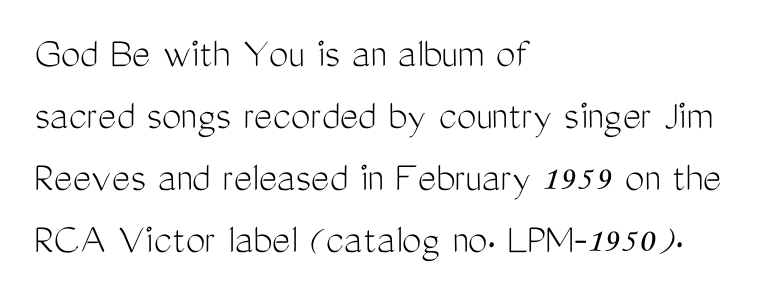
The image shows 44 px light, condensed sans-serif type, upright; set left-aligned, normal line spacing (1.41x), normal letter spacing, not underlined; medium stroke contrast and a medium x-height.
